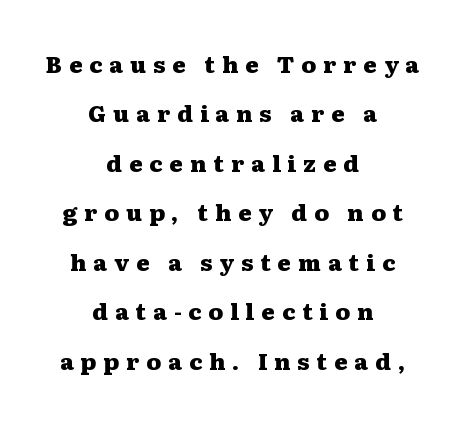
{"italic": "no", "bold": "yes", "underline": "no", "align": "center", "line_spacing": "loose", "line_spacing_ratio": 2.15, "letter_spacing": "wide", "letter_spacing_em": 0.3, "glyph_px": 23}
